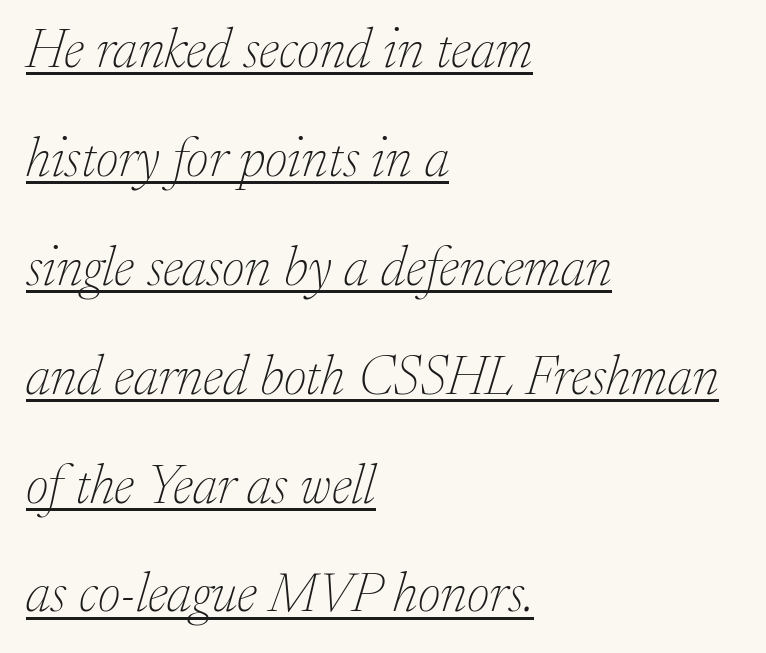
Q: Is the text bold? A: No.
Q: Is the text italic (slanted)? A: Yes, it leans right by about 17 degrees.
Q: Is the typeface a serif or a sans-serif typeface? A: Serif.
Q: Is the text underlined? A: Yes.
Q: How is the paragraph aligned? A: Left-aligned.
Q: Is the spacing between letters normal or unusually wide? A: Normal.
Q: Is the spacing between lines tight, normal or loose? A: Loose.
Q: Width (condensed, normal, or wide)? A: Normal.
Q: Stroke contrast? A: Low.
Q: x-height? A: Medium.
Q: Monospaced? A: No.
